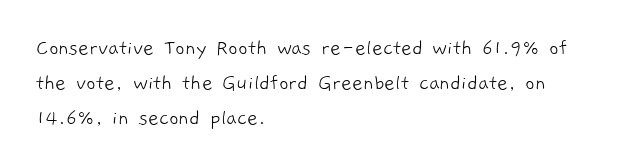
Q: Is the text bold? A: No.
Q: Is the text underlined? A: No.
Q: How is the paragraph aligned? A: Left-aligned.
Q: Is the spacing between letters normal or unusually wide? A: Normal.
Q: Is the spacing between lines tight, normal or loose? A: Normal.
